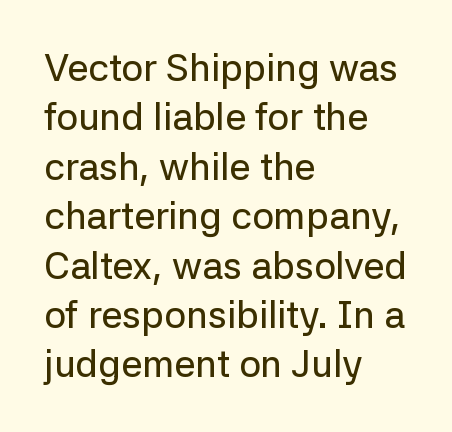
{"serif": "no", "italic": "no", "width": "normal", "stroke_contrast": "low", "x_height": "medium", "monospaced": "no", "underline": "no", "align": "left", "line_spacing": "normal", "line_spacing_ratio": 1.3, "letter_spacing": "normal", "letter_spacing_em": 0.0, "glyph_px": 38}
